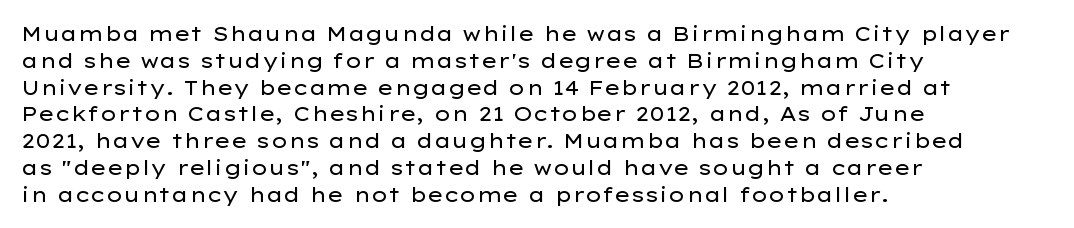
Q: Is the text bold? A: No.
Q: Is the text italic (slanted)? A: No, it is upright.
Q: Is the text underlined? A: No.
Q: How is the paragraph aligned? A: Left-aligned.
Q: Is the spacing between letters normal or unusually wide? A: Normal.
Q: Is the spacing between lines tight, normal or loose? A: Normal.
